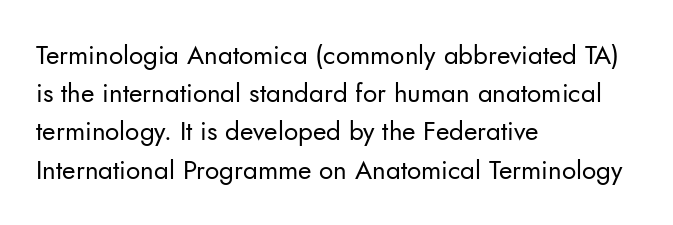
{"italic": "no", "bold": "no", "underline": "no", "align": "left", "line_spacing": "normal", "line_spacing_ratio": 1.47, "letter_spacing": "normal", "letter_spacing_em": 0.0, "glyph_px": 26}
